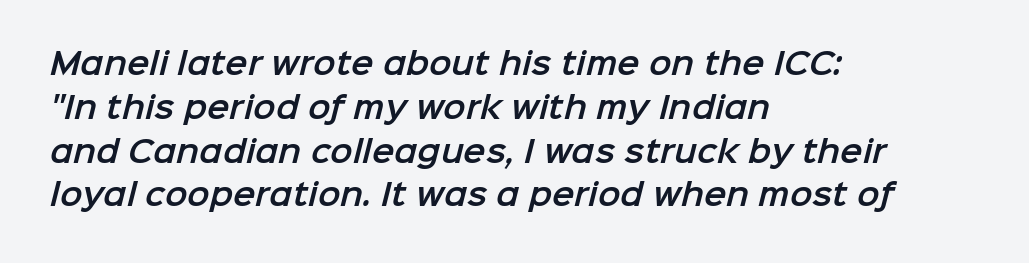
{"serif": "no", "width": "normal", "stroke_contrast": "low", "x_height": "medium", "monospaced": "no", "underline": "no", "align": "left", "line_spacing": "normal", "line_spacing_ratio": 1.46, "letter_spacing": "normal", "letter_spacing_em": 0.0, "glyph_px": 30}
